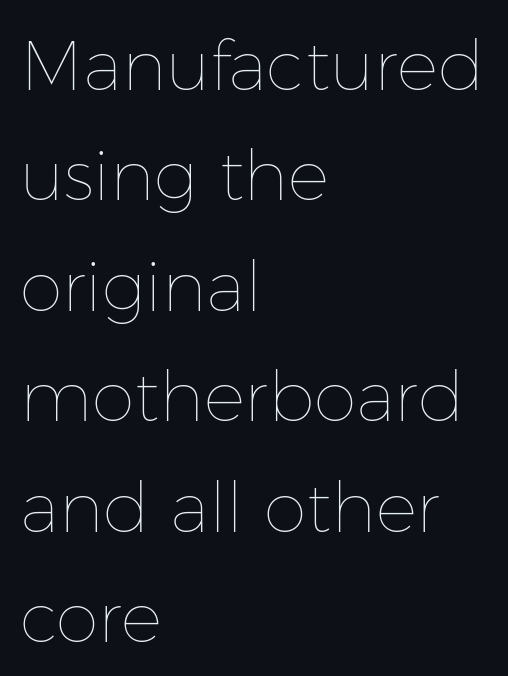
{"italic": "no", "bold": "no", "weight": "thin", "width": "normal", "stroke_contrast": "low", "x_height": "medium", "monospaced": "no", "underline": "no", "align": "left", "line_spacing": "normal", "line_spacing_ratio": 1.6, "letter_spacing": "normal", "letter_spacing_em": 0.0, "glyph_px": 69}
